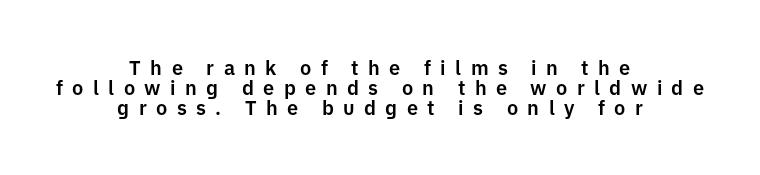
Q: Is the text italic (slanted)? A: No, it is upright.
Q: Is the text underlined? A: No.
Q: How is the paragraph aligned? A: Centered.
Q: Is the spacing between letters normal or unusually wide? A: Unusually wide.
Q: Is the spacing between lines tight, normal or loose? A: Tight.
